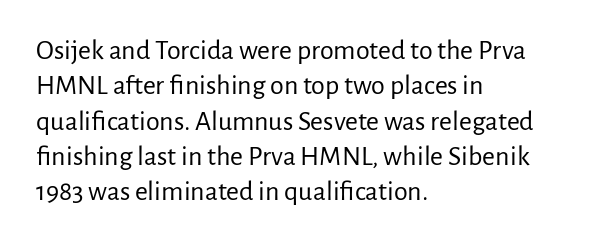
Q: Is the text bold? A: No.
Q: Is the text italic (slanted)? A: No, it is upright.
Q: Is the typeface a serif or a sans-serif typeface? A: Sans-serif.
Q: Is the text underlined? A: No.
Q: How is the paragraph aligned? A: Left-aligned.
Q: Is the spacing between letters normal or unusually wide? A: Normal.
Q: Is the spacing between lines tight, normal or loose? A: Normal.
Q: Width (condensed, normal, or wide)? A: Normal.
Q: Stroke contrast? A: Low.
Q: x-height? A: Medium.
Q: Monospaced? A: No.
